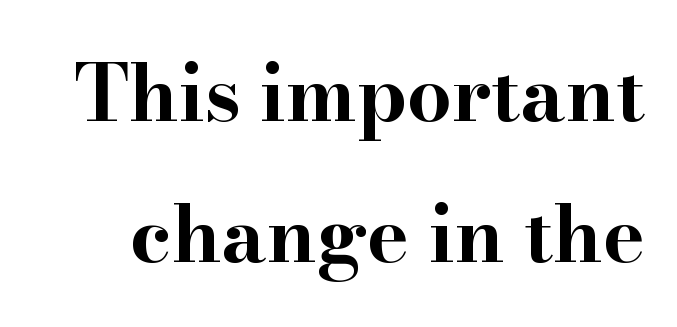
Q: Is the text bold? A: Yes.
Q: Is the text italic (slanted)? A: No, it is upright.
Q: Is the typeface a serif or a sans-serif typeface? A: Serif.
Q: Is the text underlined? A: No.
Q: Is the spacing between letters normal or unusually wide? A: Normal.
Q: Width (condensed, normal, or wide)? A: Wide.
Q: Stroke contrast? A: High.
Q: x-height? A: Small.
Q: Monospaced? A: No.
